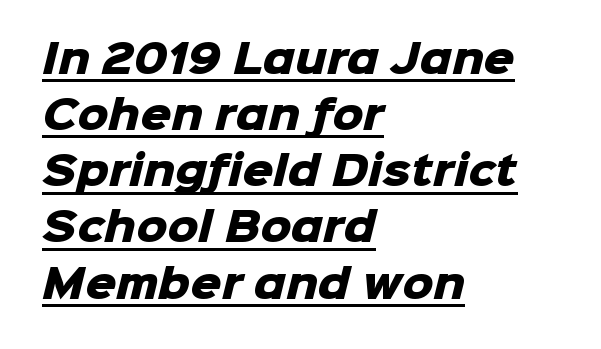
The image shows 39 px heavy sans-serif type; set left-aligned, normal line spacing (1.44x), normal letter spacing, underlined; low stroke contrast and a medium x-height.
